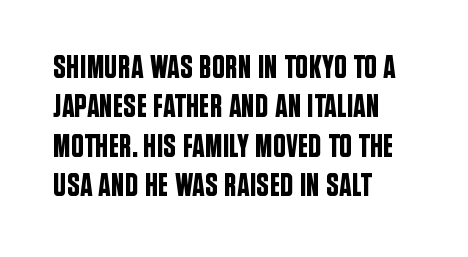
The image shows 32 px condensed sans-serif type, upright; set left-aligned, line spacing 1.23x, normal letter spacing, not underlined; low stroke contrast and a large x-height.
